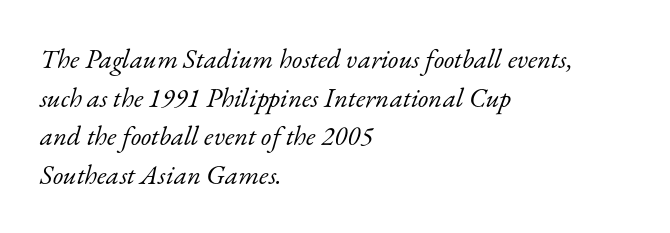
The image shows 27 px text type, italic (leaning right); set left-aligned, normal line spacing (1.43x), normal letter spacing, not underlined.
